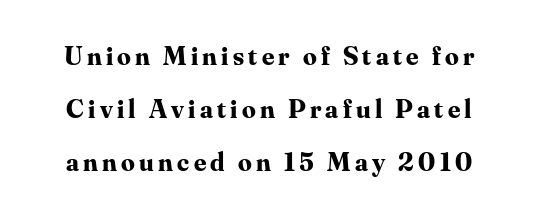
{"italic": "no", "bold": "yes", "underline": "no", "line_spacing": "loose", "line_spacing_ratio": 1.97, "glyph_px": 27}
